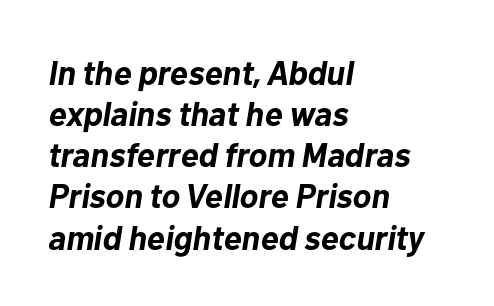
{"italic": "yes", "lean": "right", "slant_degrees": 10, "bold": "yes", "weight": "bold", "width": "normal", "stroke_contrast": "low", "x_height": "medium", "monospaced": "no", "underline": "no", "align": "left", "line_spacing_ratio": 1.21, "letter_spacing": "normal", "letter_spacing_em": 0.0, "glyph_px": 34}
